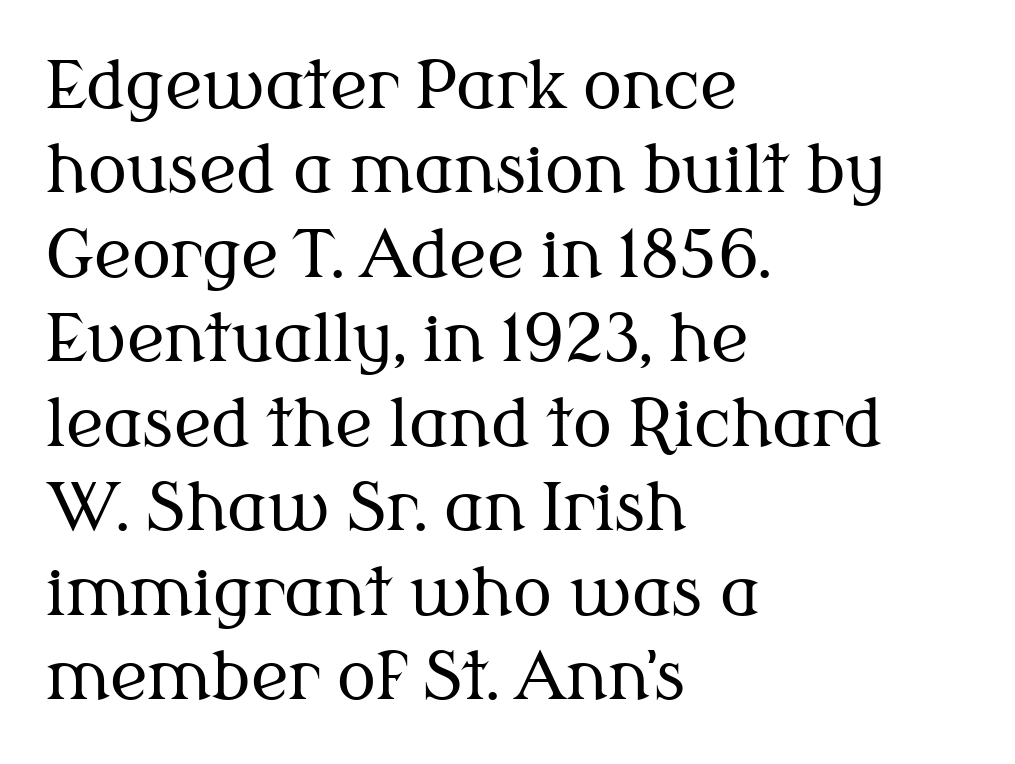
Q: Is the text bold? A: No.
Q: Is the text italic (slanted)? A: No, it is upright.
Q: Is the typeface a serif or a sans-serif typeface? A: Serif.
Q: Is the text underlined? A: No.
Q: How is the paragraph aligned? A: Left-aligned.
Q: Is the spacing between letters normal or unusually wide? A: Normal.
Q: Is the spacing between lines tight, normal or loose? A: Normal.
Q: Width (condensed, normal, or wide)? A: Normal.
Q: Stroke contrast? A: Medium.
Q: x-height? A: Medium.
Q: Monospaced? A: No.
